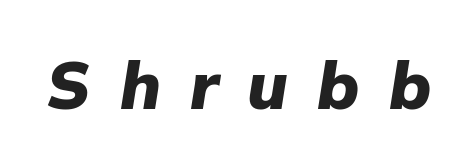
Q: Is the text bold? A: Yes.
Q: Is the text italic (slanted)? A: Yes, it leans right by about 9 degrees.
Q: Is the text underlined? A: No.
Q: Is the spacing between letters normal or unusually wide? A: Unusually wide.
Q: Width (condensed, normal, or wide)? A: Normal.
Q: Stroke contrast? A: Low.
Q: x-height? A: Medium.
Q: Monospaced? A: No.
